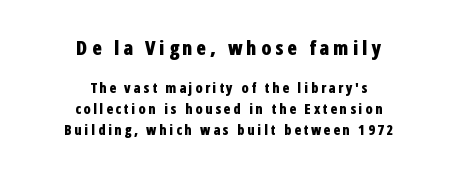
The image shows 20 px bold type, upright; set centered, normal line spacing (1.47x), not underlined; the first (top) block is 1.43x larger.
